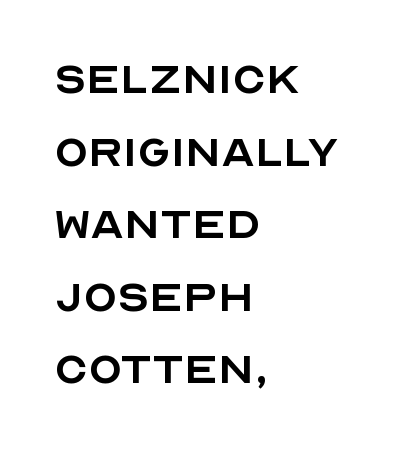
{"serif": "no", "italic": "no", "bold": "no", "weight": "regular", "width": "normal", "x_height": "large", "monospaced": "no", "underline": "no", "align": "left", "line_spacing": "normal", "line_spacing_ratio": 1.32, "letter_spacing": "normal", "letter_spacing_em": 0.0, "glyph_px": 55}
